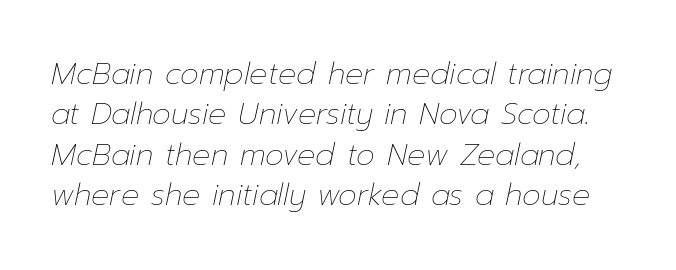
Stem width sits at or under what a default text font uses. A normal amount of white space separates one row of letters from the next. Bare-footed words on every line. Nothing unusual about the tracking: characters are spaced as the font intends. The passage shown is typed in a proportional face where columns would drift. Italic? Definitely — the glyphs are oblique.
